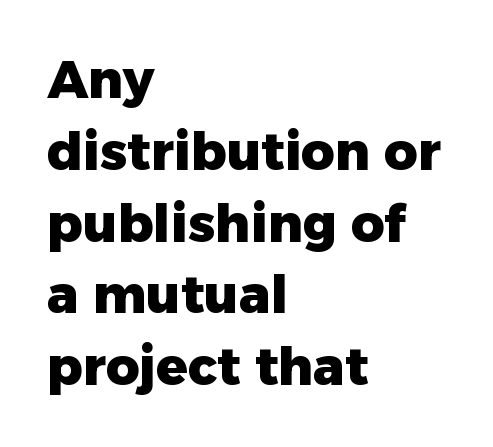
The image shows 52 px heavy sans-serif type, upright; set left-aligned, normal line spacing (1.38x), normal letter spacing, not underlined; low stroke contrast and a medium x-height.
